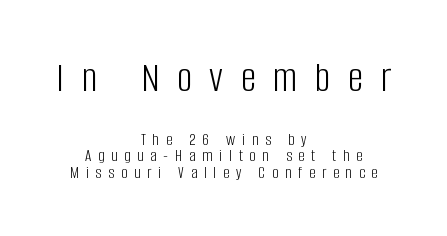
The image shows 43 px light, condensed sans-serif type, upright; set centered, tight line spacing (0.98x), unusually wide letter spacing (+0.41 em), not underlined; the first (top) block is 2.53x larger; low stroke contrast and a large x-height.
